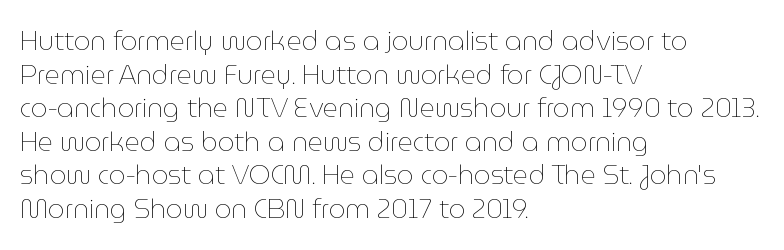
The image shows 26 px text type, upright; set left-aligned, normal line spacing (1.29x), normal letter spacing, not underlined.
